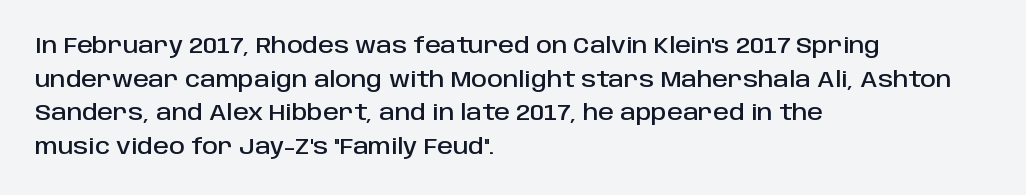
Q: Is the text italic (slanted)? A: No, it is upright.
Q: Is the text underlined? A: No.
Q: How is the paragraph aligned? A: Left-aligned.
Q: Is the spacing between letters normal or unusually wide? A: Normal.
Q: Is the spacing between lines tight, normal or loose? A: Normal.
